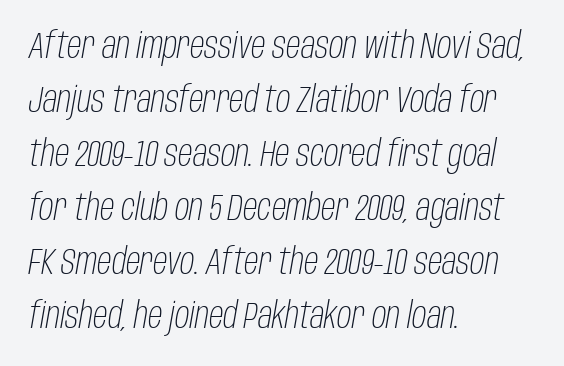
Q: Is the text bold? A: No.
Q: Is the text italic (slanted)? A: Yes, it leans right by about 10 degrees.
Q: Is the text underlined? A: No.
Q: How is the paragraph aligned? A: Left-aligned.
Q: Is the spacing between letters normal or unusually wide? A: Normal.
Q: Is the spacing between lines tight, normal or loose? A: Normal.
Q: Width (condensed, normal, or wide)? A: Condensed.
Q: Stroke contrast? A: Low.
Q: x-height? A: Large.
Q: Monospaced? A: No.
